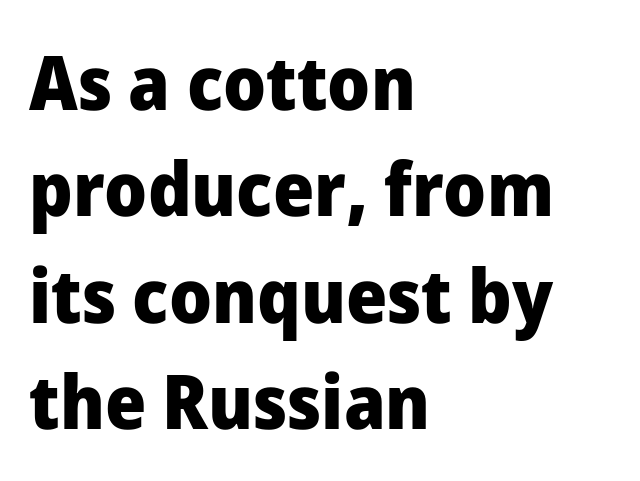
{"serif": "no", "italic": "no", "bold": "yes", "weight": "heavy", "width": "normal", "stroke_contrast": "low", "x_height": "medium", "monospaced": "no", "underline": "no", "align": "left", "line_spacing": "normal", "line_spacing_ratio": 1.42, "letter_spacing": "normal", "letter_spacing_em": 0.0, "glyph_px": 75}
